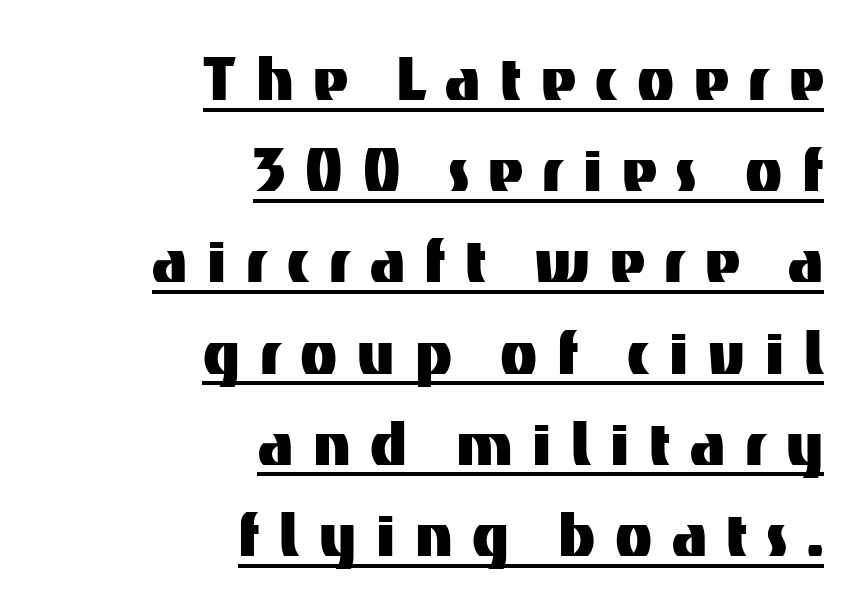
The image shows 76 px sans-serif type, upright; set right-aligned, line spacing 1.2x, unusually wide letter spacing (+0.26 em), underlined; medium stroke contrast and a medium x-height.
